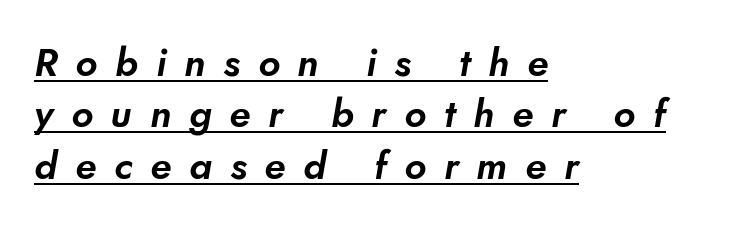
Varying glyph widths throughout — classic text-font behaviour. Which margin do the lines hug? The left one — the right edge is uneven. Letterform terminals end flat and unadorned throughout the passage. The lettering is marked with a stroke running underneath it. The gaps between neighbouring characters are conspicuously large.
